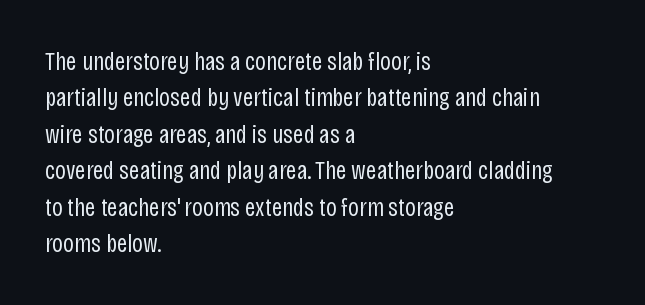
The image shows 26 px text type, upright; set left-aligned, normal line spacing (1.4x), normal letter spacing, not underlined.
